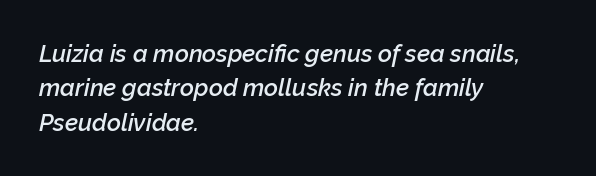
Q: Is the text bold? A: Semi-bold.
Q: Is the text italic (slanted)? A: Yes, it leans right by about 12 degrees.
Q: Is the text underlined? A: No.
Q: How is the paragraph aligned? A: Left-aligned.
Q: Is the spacing between letters normal or unusually wide? A: Normal.
Q: Is the spacing between lines tight, normal or loose? A: Normal.
